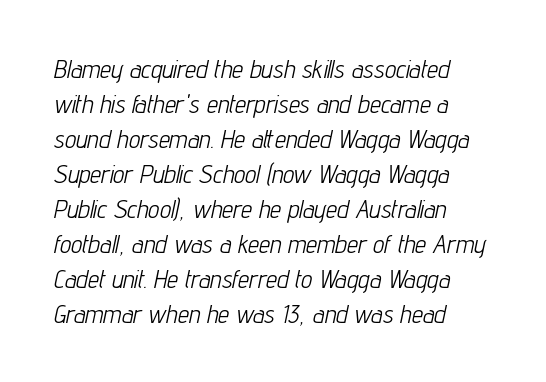
The letters sit at their default tracking, neither squeezed nor spread. The passage is arranged the way most books set body copy — flush left. Stems and bowls with no extra thickness — not bold. Vertical spacing — default.
